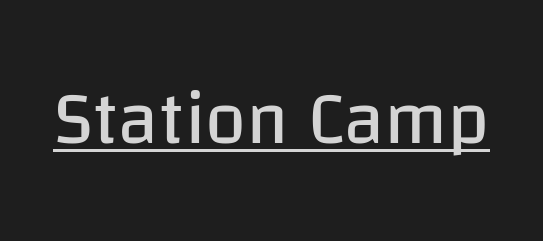
The image shows 74 px regular-weight sans-serif type, upright; set normal letter spacing, underlined; low stroke contrast and a large x-height.
